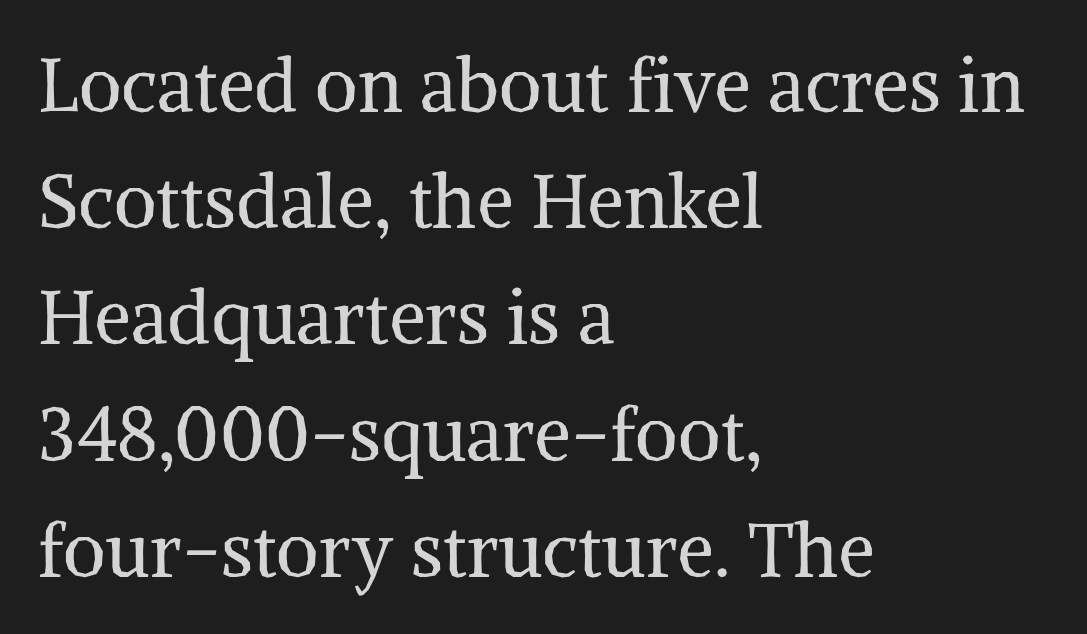
The image shows 74 px regular-weight serif type, upright; set left-aligned, normal line spacing (1.57x), normal letter spacing, not underlined; medium stroke contrast and a medium x-height.
